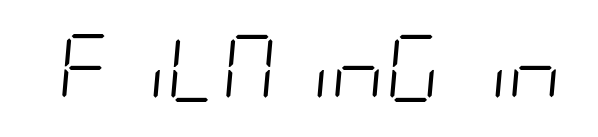
The image shows 67 px light, condensed type, italic (leaning right); set normal letter spacing, not underlined; low stroke contrast and a large x-height.
